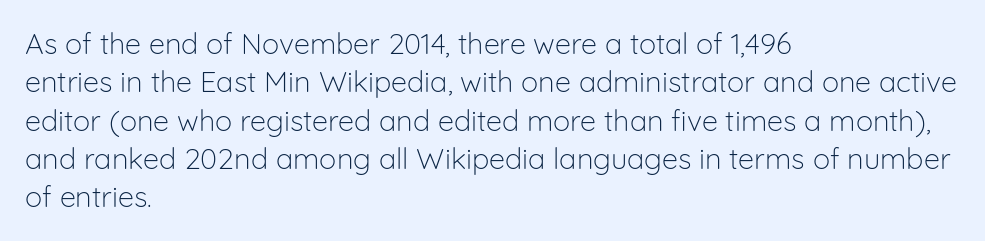
The image shows 29 px light sans-serif type, upright; set left-aligned, normal line spacing (1.32x), normal letter spacing, not underlined; low stroke contrast and a medium x-height.
